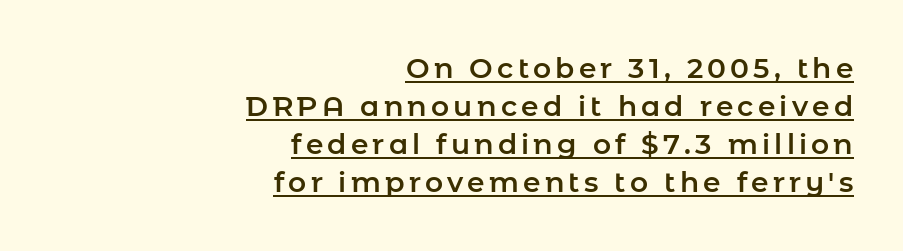
Every row of glyphs terminates at an identical x-position on the right. Does the leading feel generous? No, just average. In terms of letterform style, serifs are entirely absent. Note the varied advance widths — an 'i' is clearly narrower than an 'm'.
